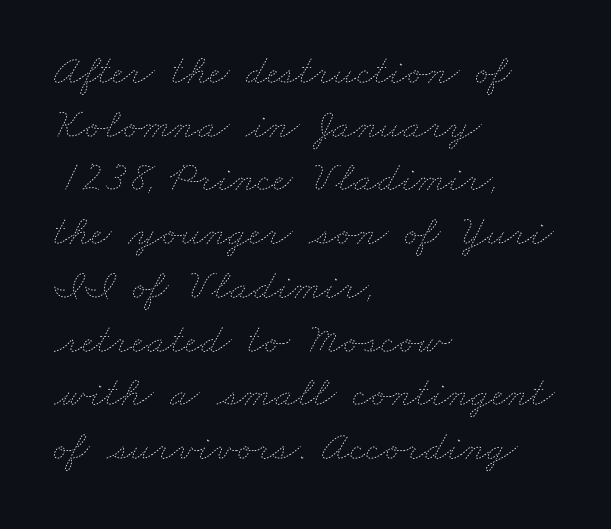
{"bold": "no", "weight": "thin", "width": "wide", "stroke_contrast": "low", "x_height": "small", "monospaced": "no", "underline": "no", "align": "left", "line_spacing": "normal", "line_spacing_ratio": 1.25, "letter_spacing": "normal", "letter_spacing_em": 0.0, "glyph_px": 43}
